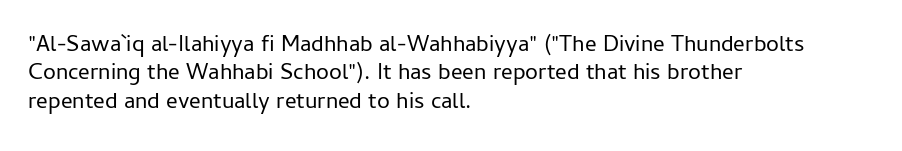
Q: Is the text bold? A: No.
Q: Is the text italic (slanted)? A: No, it is upright.
Q: Is the text underlined? A: No.
Q: How is the paragraph aligned? A: Left-aligned.
Q: Is the spacing between letters normal or unusually wide? A: Normal.
